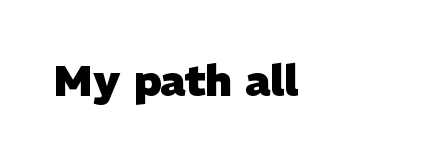
The image shows 42 px heavy sans-serif type; set normal letter spacing, not underlined; low stroke contrast and a medium x-height.
